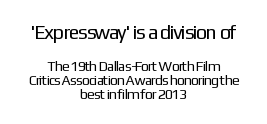
Q: Is the text bold? A: No.
Q: Is the text italic (slanted)? A: No, it is upright.
Q: Is the text underlined? A: No.
Q: How is the paragraph aligned? A: Centered.
Q: Is the spacing between letters normal or unusually wide? A: Normal.
Q: Is the spacing between lines tight, normal or loose? A: Tight.
Q: Which block of text is set in a larger size, the first (top) or the second (bottom)? A: The first (top) one.
